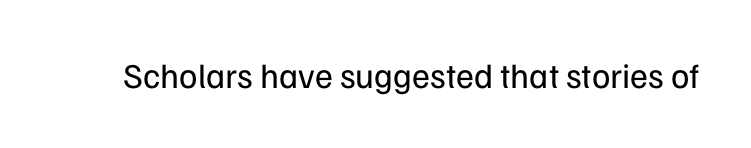
The image shows 35 px regular-weight sans-serif type, upright; set normal letter spacing, not underlined; low stroke contrast and a medium x-height.
